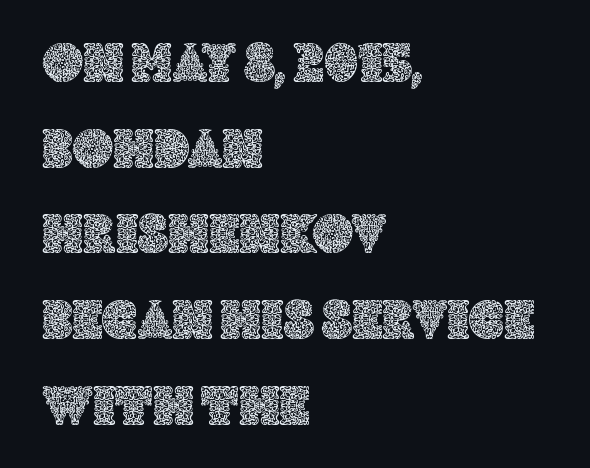
Leading matches the norm, producing a regular column. When letters stand straight like this, we call the style roman or upright. Quick note: underline off. The rendering keeps characters at their native spacing.
